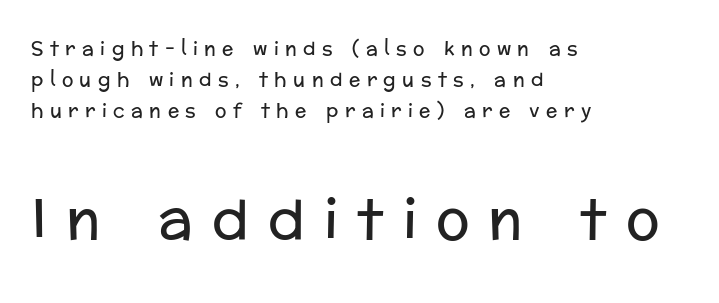
Is the type heavy? It reads as light-to-regular instead. This sample is left-justified, so line endings fall wherever the words run out. In terms of letterspacing, this is a distinctly airy, spread setting. Nobody drew a line under any word here. Ascenders rise straight up at ninety degrees.
